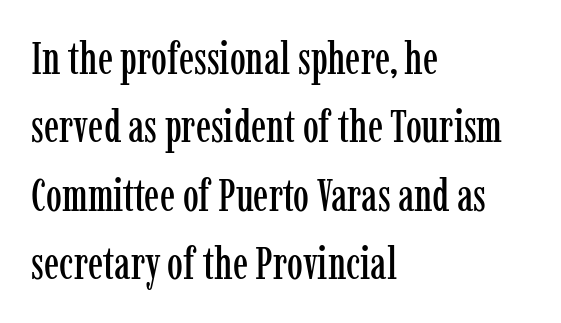
Q: Is the text italic (slanted)? A: No, it is upright.
Q: Is the typeface a serif or a sans-serif typeface? A: Serif.
Q: Is the text underlined? A: No.
Q: How is the paragraph aligned? A: Left-aligned.
Q: Is the spacing between letters normal or unusually wide? A: Normal.
Q: Is the spacing between lines tight, normal or loose? A: Normal.
Q: Width (condensed, normal, or wide)? A: Condensed.
Q: Stroke contrast? A: Low.
Q: x-height? A: Medium.
Q: Monospaced? A: No.
